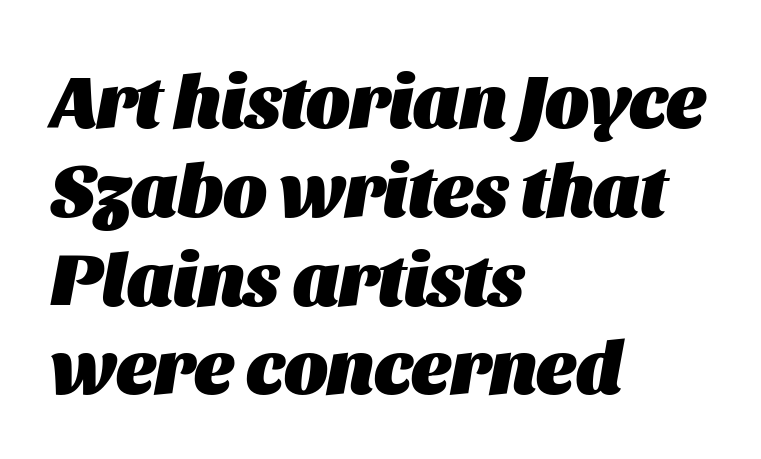
The image shows 74 px heavy type, italic (leaning right); set left-aligned, line spacing 1.2x, normal letter spacing, not underlined; medium stroke contrast and a large x-height.
